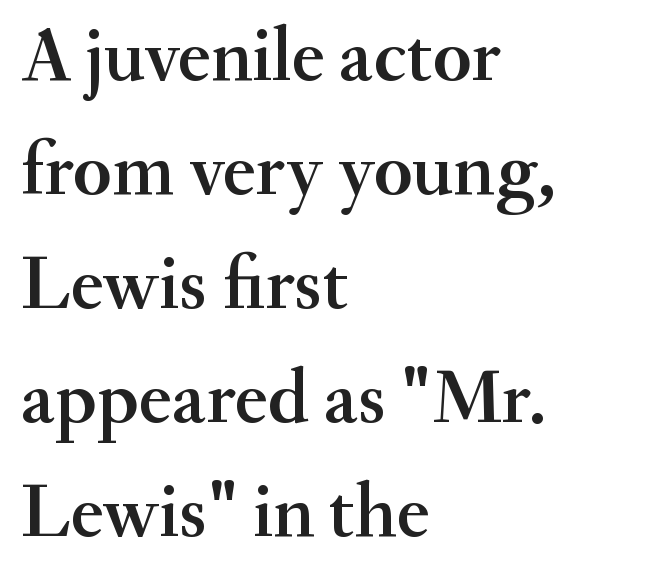
Reading down the block, your eye returns to a fixed left position each line. Looks like regular typesetting: each glyph gets only the width it needs. The face used here is rendered with its standard letterfit. Posture: upright roman. Vertically, the passage feels balanced, rows spaced as you'd expect. Check under the words: just untouched page.
